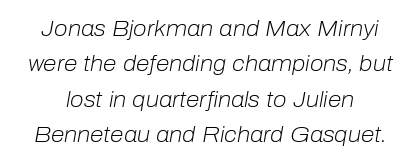
The image shows 22 px text type, italic (leaning right); set normal line spacing (1.61x), normal letter spacing, not underlined.
